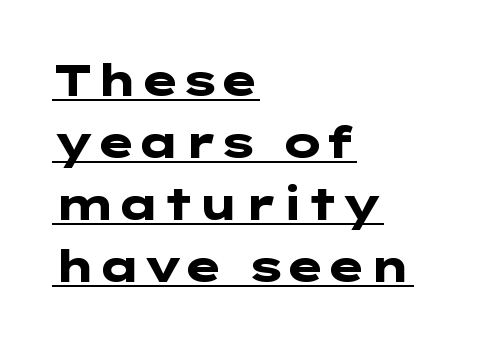
Nope, not italic — everything's standing straight. The passage shown has conventional tracking throughout. A student would call this left alignment; a typographer would say flush left, rag right. Does the leading feel generous? No, just average. Classification — sans serif. You'd pick this weight for a headline — it's a proper bold.
